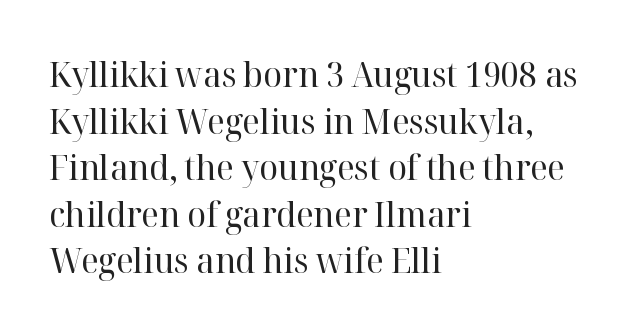
Q: Is the text bold? A: No.
Q: Is the text italic (slanted)? A: No, it is upright.
Q: Is the typeface a serif or a sans-serif typeface? A: Serif.
Q: Is the text underlined? A: No.
Q: How is the paragraph aligned? A: Left-aligned.
Q: Is the spacing between letters normal or unusually wide? A: Normal.
Q: Is the spacing between lines tight, normal or loose? A: Normal.
Q: Width (condensed, normal, or wide)? A: Normal.
Q: Stroke contrast? A: High.
Q: x-height? A: Medium.
Q: Monospaced? A: No.
